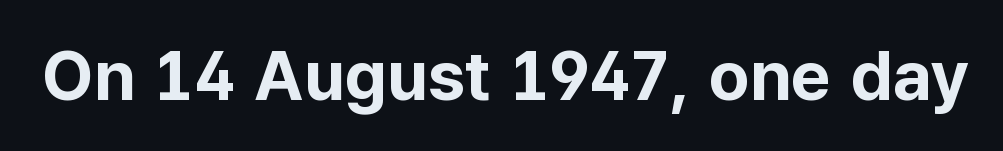
{"serif": "no", "italic": "no", "bold": "yes", "weight": "bold", "width": "normal", "stroke_contrast": "low", "x_height": "medium", "monospaced": "no", "underline": "no", "letter_spacing": "normal", "letter_spacing_em": 0.0, "glyph_px": 69}
